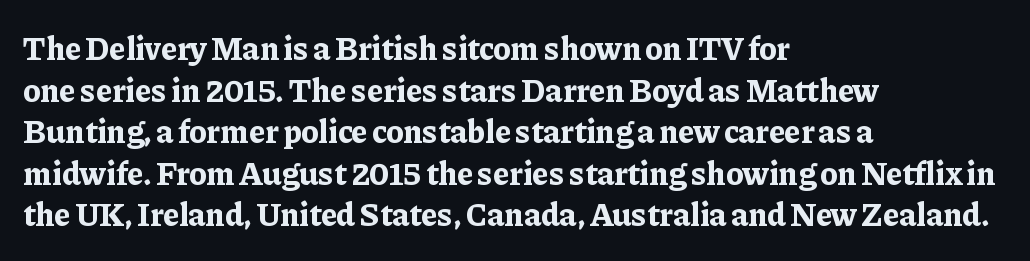
The image shows 33 px bold serif type, upright; set left-aligned, normal line spacing (1.26x), normal letter spacing, not underlined; low stroke contrast and a medium x-height.
